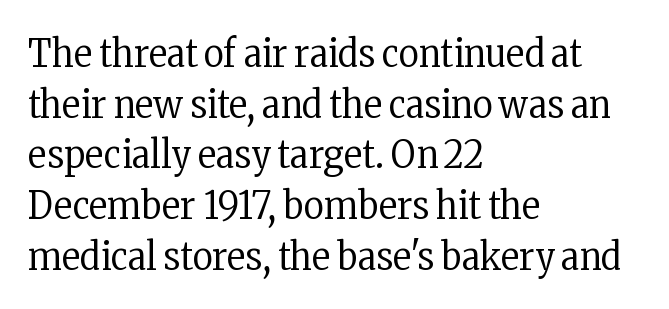
The image shows 39 px regular-weight, condensed serif type, upright; set left-aligned, normal line spacing (1.3x), normal letter spacing, not underlined; low stroke contrast and a medium x-height.
